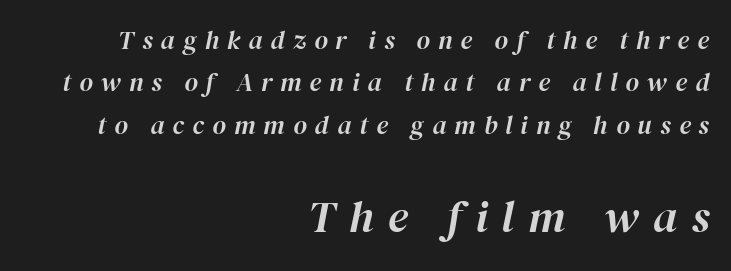
The lower block of text is set noticeably larger than the block above it. Here the designer chose a conventional face with non-uniform glyph widths. Look at the tracking — it's clearly loosened, letters drifting apart. Honestly, there is no underline to notice here at all. Reading down the block, your eye finds every line finishing at a fixed right position.
